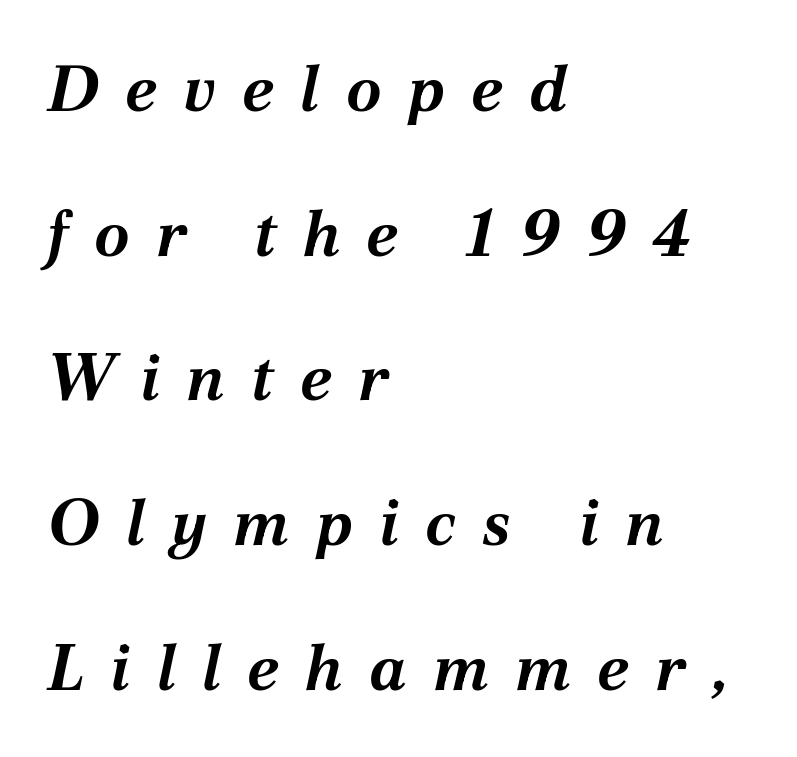
{"italic": "yes", "lean": "right", "slant_degrees": 12, "bold": "yes", "weight": "bold", "width": "normal", "stroke_contrast": "medium", "x_height": "medium", "monospaced": "no", "underline": "no", "align": "left", "line_spacing": "loose", "line_spacing_ratio": 2.26, "letter_spacing": "wide", "letter_spacing_em": 0.41, "glyph_px": 64}
